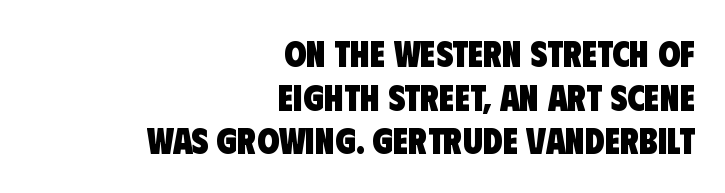
Q: Is the text bold? A: Yes.
Q: Is the typeface a serif or a sans-serif typeface? A: Sans-serif.
Q: Is the text underlined? A: No.
Q: How is the paragraph aligned? A: Right-aligned.
Q: Is the spacing between letters normal or unusually wide? A: Normal.
Q: Width (condensed, normal, or wide)? A: Condensed.
Q: Stroke contrast? A: Low.
Q: x-height? A: Large.
Q: Monospaced? A: No.
